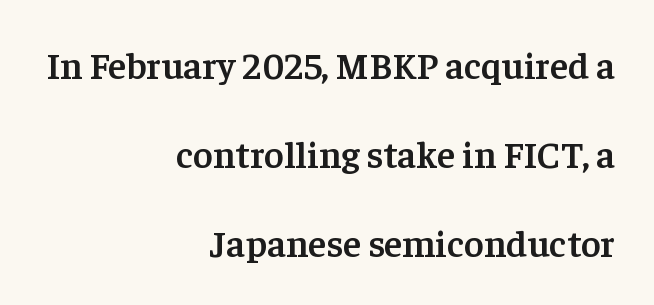
Q: Is the text bold? A: Semi-bold.
Q: Is the text italic (slanted)? A: No, it is upright.
Q: Is the typeface a serif or a sans-serif typeface? A: Serif.
Q: Is the text underlined? A: No.
Q: How is the paragraph aligned? A: Right-aligned.
Q: Is the spacing between letters normal or unusually wide? A: Normal.
Q: Is the spacing between lines tight, normal or loose? A: Loose.
Q: Width (condensed, normal, or wide)? A: Normal.
Q: Stroke contrast? A: Low.
Q: x-height? A: Medium.
Q: Monospaced? A: No.
